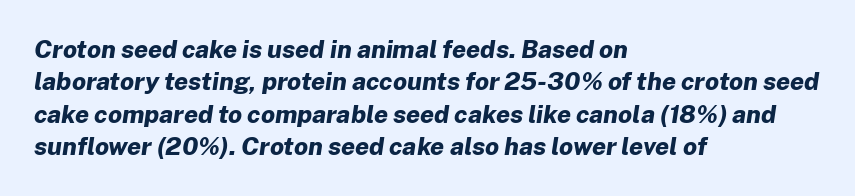
Students, observe: this is what conventionally led text looks like. Horizontally, the lines are justified to the leading edge only. A bare baseline throughout the passage. What weight is shown? A full bold with thick strokes. Yep, that's italic — everything's leaning. There is no visible air inserted between adjacent glyphs.
